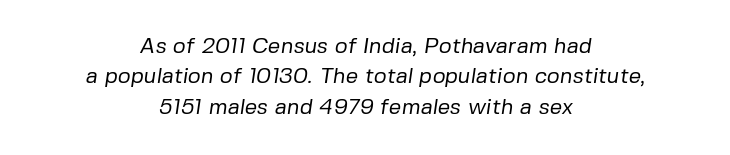
Q: Is the text bold? A: No.
Q: Is the text underlined? A: No.
Q: How is the paragraph aligned? A: Centered.
Q: Is the spacing between letters normal or unusually wide? A: Normal.
Q: Is the spacing between lines tight, normal or loose? A: Normal.
